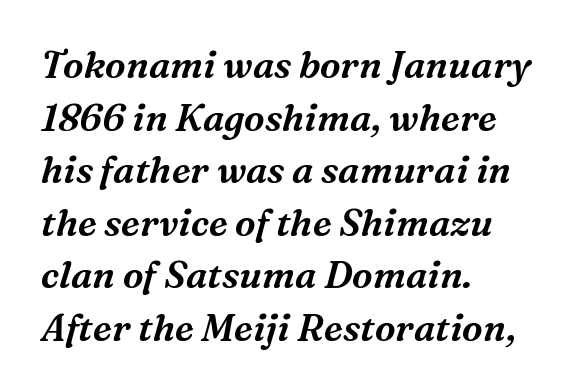
Varying glyph widths throughout — classic text-font behaviour. Teacher's note: observe the even left margin — that is flush-left alignment. The vertical gap from one line to the next is medium. The passage shown leans; its letterforms are oblique.
